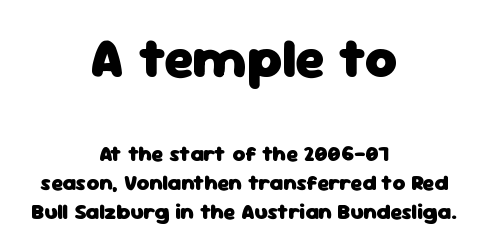
{"serif": "no", "italic": "no", "bold": "yes", "weight": "heavy", "width": "normal", "stroke_contrast": "low", "x_height": "medium", "monospaced": "no", "underline": "no", "align": "center", "line_spacing": "normal", "line_spacing_ratio": 1.32, "letter_spacing": "normal", "letter_spacing_em": 0.0, "larger_block": "first", "size_ratio": 2.5, "glyph_px": 55}
